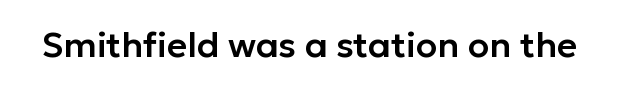
The image shows 35 px sans-serif type, upright; set normal letter spacing, not underlined; low stroke contrast and a medium x-height.
